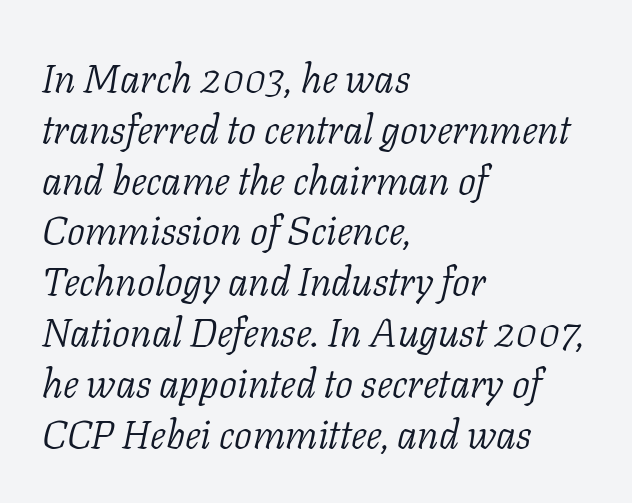
The image shows 40 px light serif type, italic (leaning right); set left-aligned, normal line spacing (1.27x), normal letter spacing, not underlined; low stroke contrast and a medium x-height.
